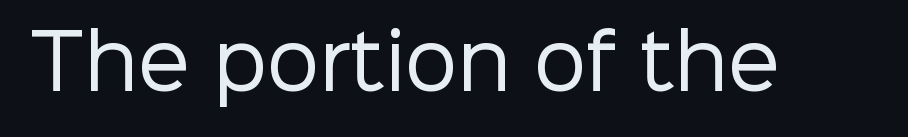
The image shows 74 px regular-weight sans-serif type, upright; set normal letter spacing, not underlined; low stroke contrast and a medium x-height.
